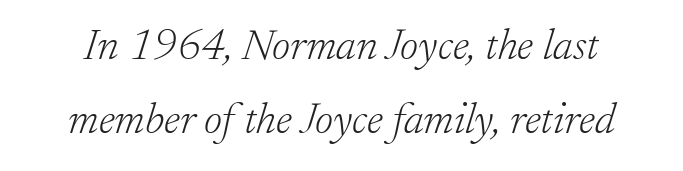
These lines are rendered in a variable-pitch font. Does the lettering tilt? It does — this is italic. A serif font was chosen for this passage. Stroke mass is kept to a normal reading level or below. Glance below the letters and you will spot only blank space. A normal amount of white space separates one row of letters from the next.
